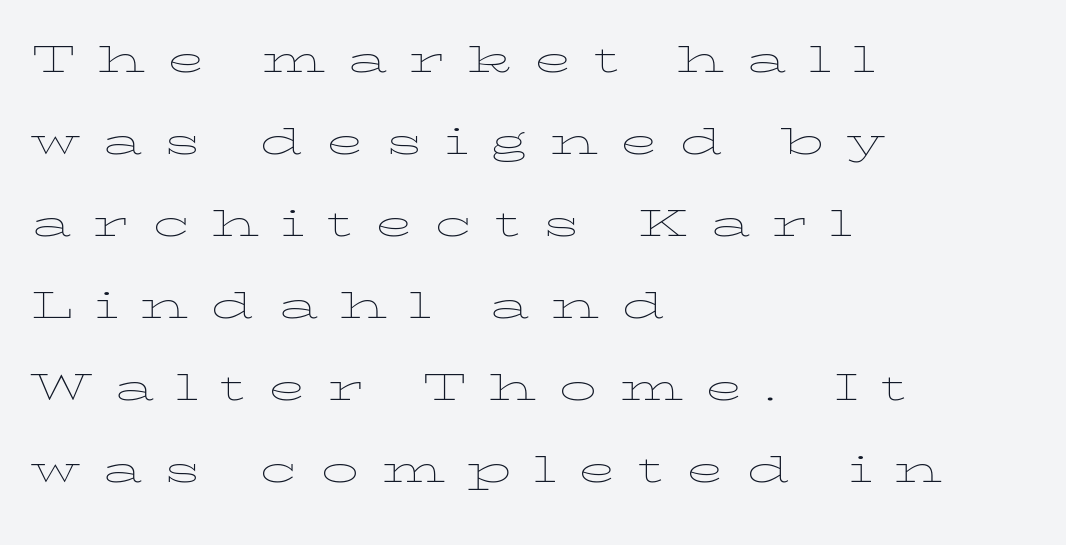
{"italic": "no", "bold": "no", "weight": "thin", "width": "wide", "stroke_contrast": "low", "x_height": "medium", "monospaced": "no", "underline": "no", "align": "left", "line_spacing": "normal", "line_spacing_ratio": 1.64, "letter_spacing": "wide", "letter_spacing_em": 0.44, "glyph_px": 50}
